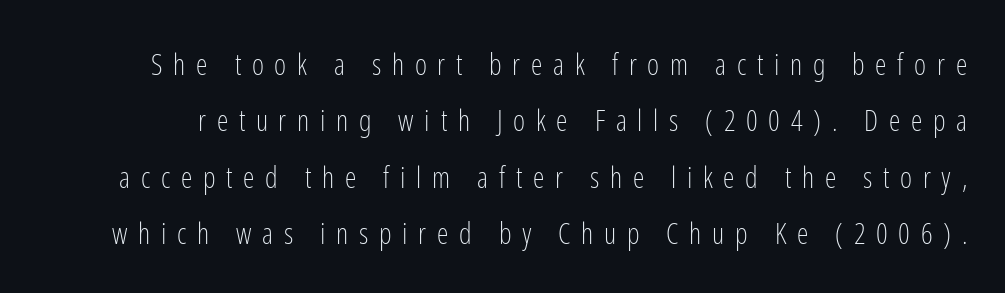
{"serif": "no", "italic": "no", "bold": "no", "weight": "light", "width": "condensed", "stroke_contrast": "low", "x_height": "medium", "monospaced": "no", "underline": "no", "line_spacing": "loose", "line_spacing_ratio": 1.94, "letter_spacing": "wide", "letter_spacing_em": 0.37, "glyph_px": 29}
